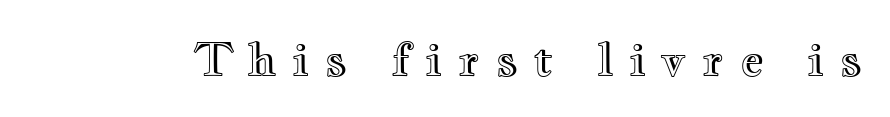
The image shows 45 px wide type, upright; set unusually wide letter spacing (+0.35 em), not underlined; a small x-height.
